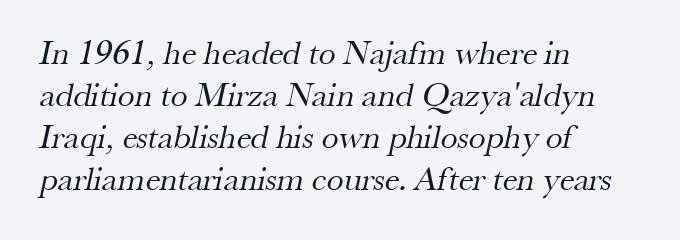
The image shows 34 px regular-weight serif type; set left-aligned, line spacing 1.24x, normal letter spacing, not underlined; medium stroke contrast and a small x-height.
